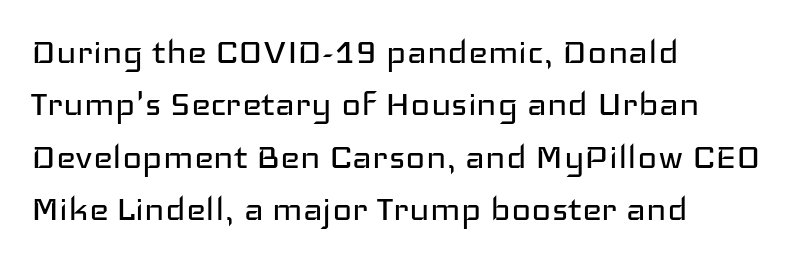
Varying glyph widths throughout — classic text-font behaviour. Lines of text with bare space underneath. One-word summary of the alignment: left. Regarding leading, the lines here are spaced in the standard way. This rendering leaves character spacing at its baseline value.
